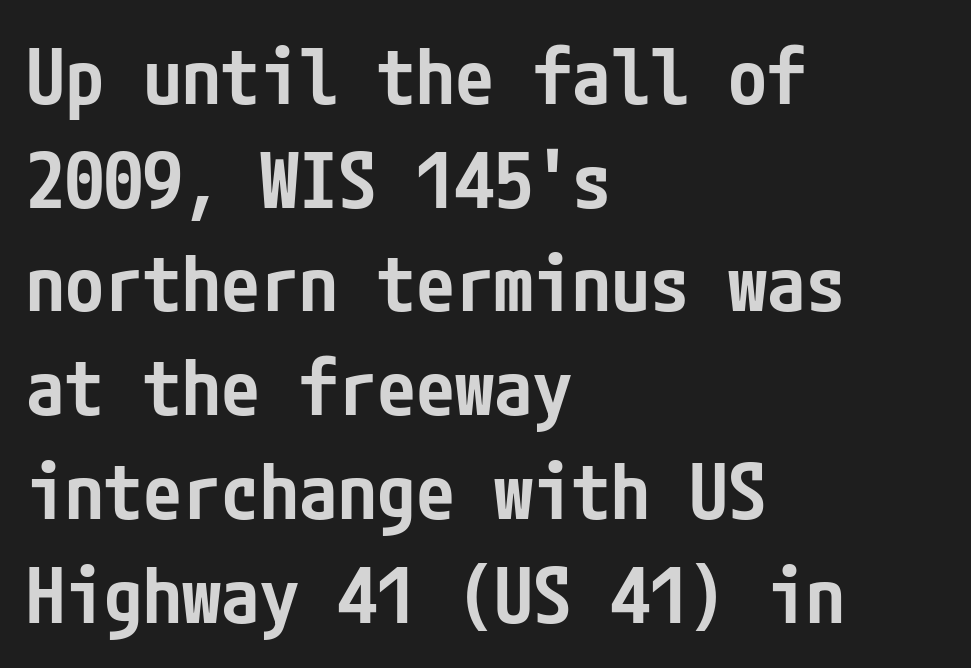
{"serif": "no", "italic": "no", "bold": "semi", "weight": "semibold", "width": "condensed", "stroke_contrast": "low", "x_height": "medium", "underline": "no", "align": "left", "line_spacing": "normal", "line_spacing_ratio": 1.33, "letter_spacing": "normal", "letter_spacing_em": 0.0, "glyph_px": 78}
